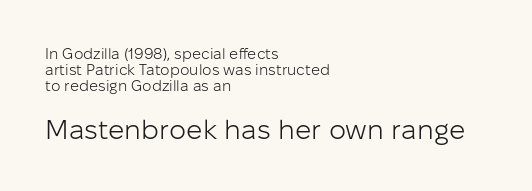
Students, note that the glyphs here touch the page at normal intervals. Leading: reduced. A typesetter would mark this as roman, not italic. The face used here appears at its bigger size in the lower chunk. Heaviness? Minimal to ordinary, like unemphasized prose.
